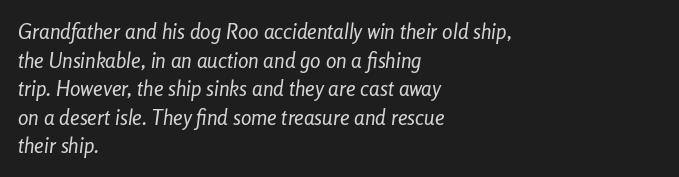
The passage shown stacks its lines at a standard gap. Unmarked baselines from the first word to the last. Notice how the stems are inclined rather than vertical — that's the hallmark of italics. The face looks like a standard text weight, possibly lighter. You could call the tracking neutral — neither tight nor loose. Left-aligned paragraph, ragged on the right.
